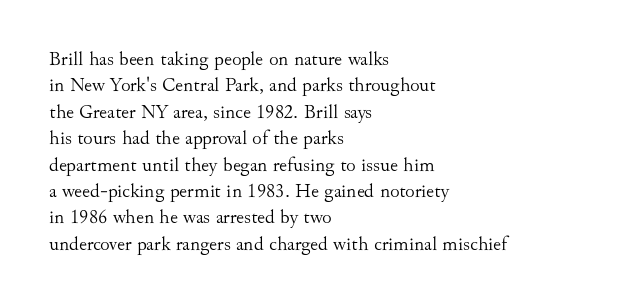
The image shows 20 px text type, upright; set left-aligned, normal line spacing (1.32x), normal letter spacing, not underlined.
